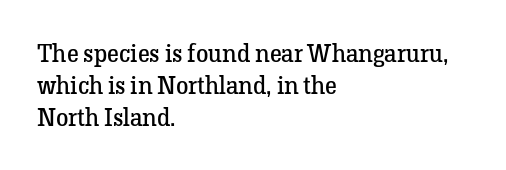
These lines keep a tight, regular rhythm from letter to letter. This sample is left-justified, so line endings fall wherever the words run out. The space between consecutive lines is moderate. Do the letters lean? They stand straight. The passage shown is not underscored anywhere. Stems and bowls with no extra thickness — not bold.
